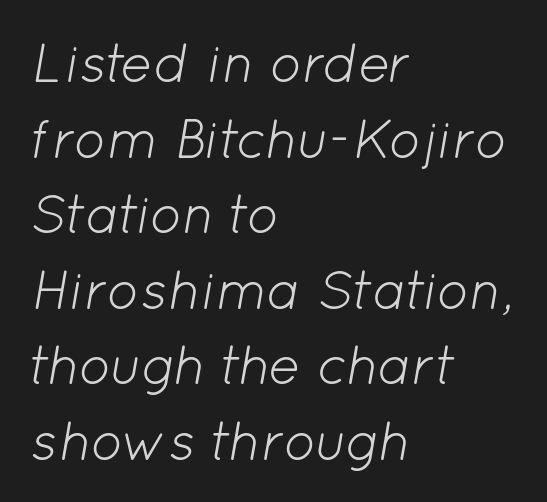
Spacing verdict: proportional, widths tailored to each character. A bare baseline throughout the passage. Students, note that the glyphs here touch the page at normal intervals. Stems and bowls with no extra thickness — not bold.
